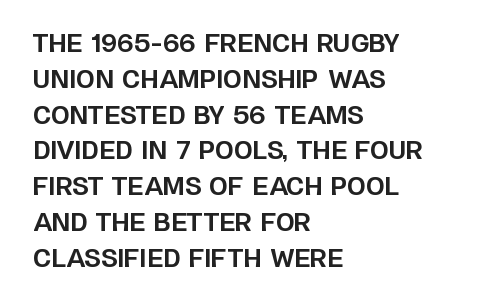
Q: Is the text bold? A: Yes.
Q: Is the text italic (slanted)? A: No, it is upright.
Q: Is the text underlined? A: No.
Q: How is the paragraph aligned? A: Left-aligned.
Q: Is the spacing between letters normal or unusually wide? A: Normal.
Q: Is the spacing between lines tight, normal or loose? A: Normal.
